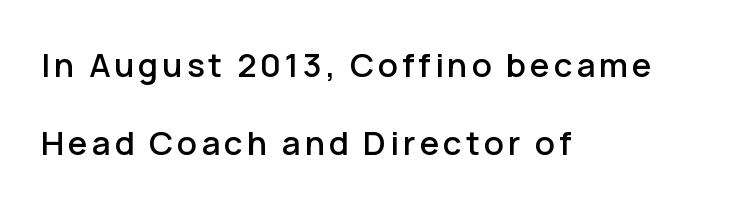
{"serif": "no", "italic": "no", "width": "normal", "stroke_contrast": "low", "x_height": "medium", "monospaced": "no", "underline": "no", "align": "left", "line_spacing": "loose", "line_spacing_ratio": 2.35, "glyph_px": 33}
